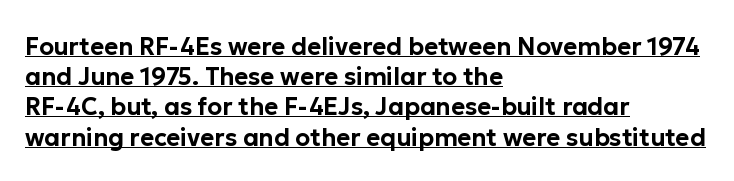
Horizontally, the lines are justified to the leading edge only. Every word sits above its own underline. These lines sit exactly where default settings would place them. It's the straight-up-and-down kind of type. This sample uses plain, unmodified letter spacing.
